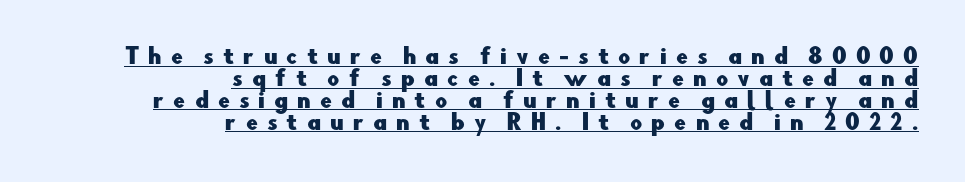
{"italic": "no", "underline": "yes", "align": "right", "line_spacing": "tight", "line_spacing_ratio": 1.04, "letter_spacing": "wide", "letter_spacing_em": 0.43, "glyph_px": 21}
